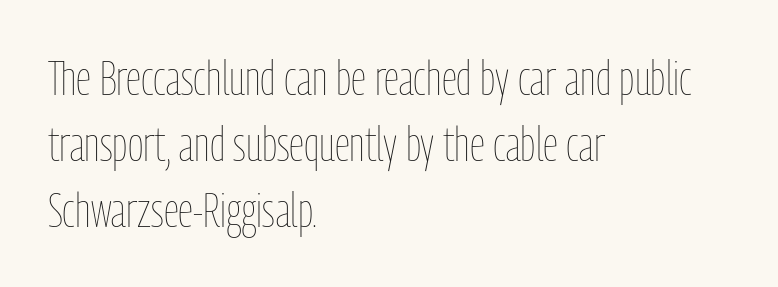
The image shows 48 px thin, condensed type, upright; set left-aligned, normal line spacing (1.38x), normal letter spacing, not underlined; low stroke contrast and a medium x-height.
